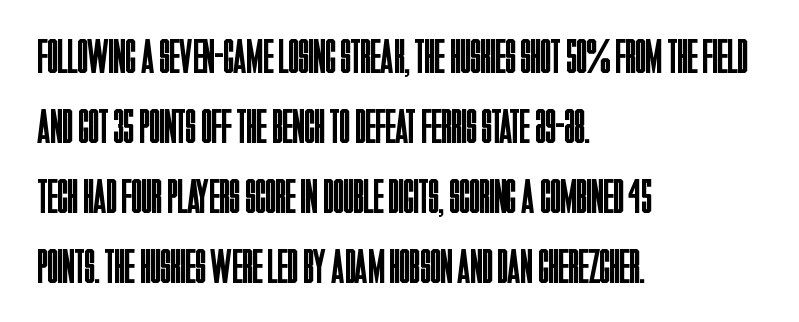
Q: Is the text bold? A: No.
Q: Is the text italic (slanted)? A: No, it is upright.
Q: Is the typeface a serif or a sans-serif typeface? A: Sans-serif.
Q: Is the text underlined? A: No.
Q: How is the paragraph aligned? A: Left-aligned.
Q: Is the spacing between letters normal or unusually wide? A: Normal.
Q: Is the spacing between lines tight, normal or loose? A: Normal.
Q: Width (condensed, normal, or wide)? A: Condensed.
Q: Stroke contrast? A: Low.
Q: x-height? A: Large.
Q: Monospaced? A: No.
